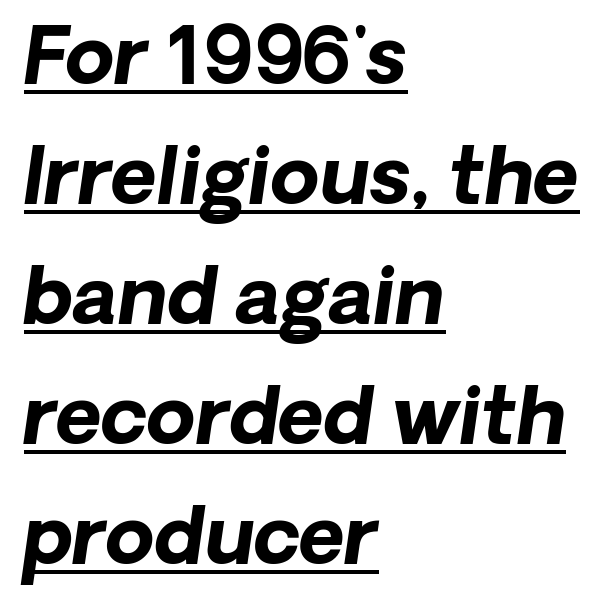
The image shows 79 px bold type, italic (leaning right); set left-aligned, normal line spacing (1.52x), normal letter spacing, underlined; low stroke contrast and a medium x-height.
